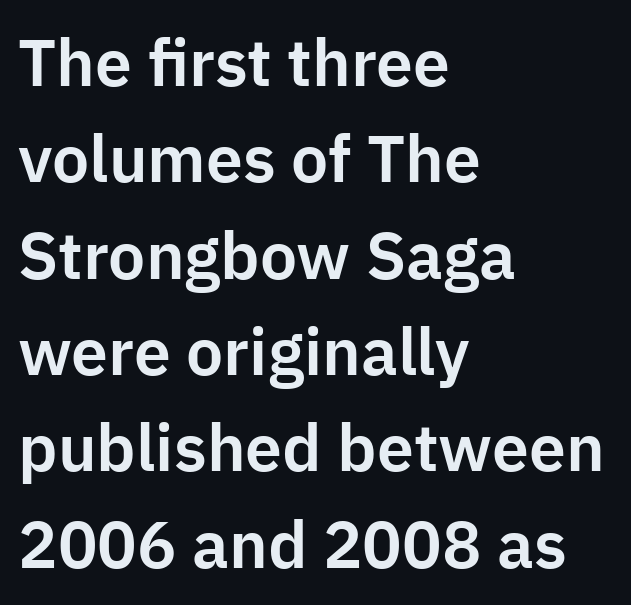
Q: Is the text italic (slanted)? A: No, it is upright.
Q: Is the typeface a serif or a sans-serif typeface? A: Sans-serif.
Q: Is the text underlined? A: No.
Q: How is the paragraph aligned? A: Left-aligned.
Q: Is the spacing between letters normal or unusually wide? A: Normal.
Q: Is the spacing between lines tight, normal or loose? A: Normal.
Q: Width (condensed, normal, or wide)? A: Normal.
Q: Stroke contrast? A: Low.
Q: x-height? A: Medium.
Q: Monospaced? A: No.
